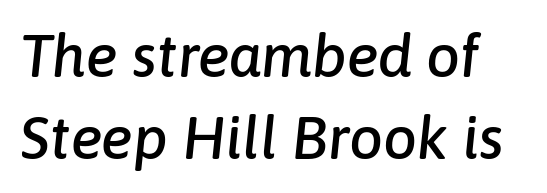
Q: Is the text italic (slanted)? A: Yes, it leans right by about 6 degrees.
Q: Is the text underlined? A: No.
Q: Is the spacing between letters normal or unusually wide? A: Normal.
Q: Is the spacing between lines tight, normal or loose? A: Normal.
Q: Width (condensed, normal, or wide)? A: Normal.
Q: Stroke contrast? A: Low.
Q: x-height? A: Medium.
Q: Monospaced? A: No.
